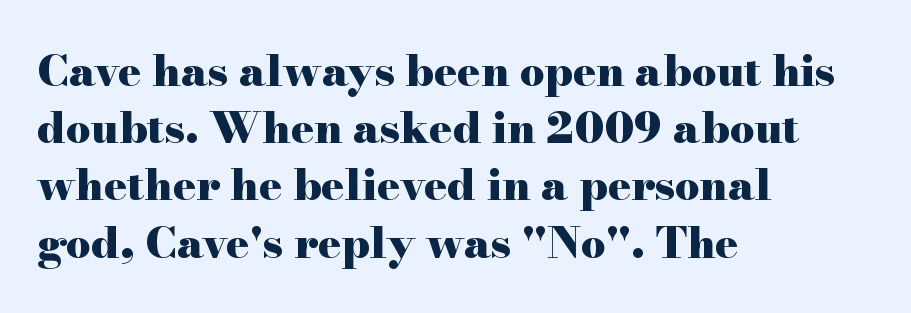
The image shows 43 px heavy, wide serif type, upright; set left-aligned, normal line spacing (1.33x), normal letter spacing, not underlined; high stroke contrast and a small x-height.
